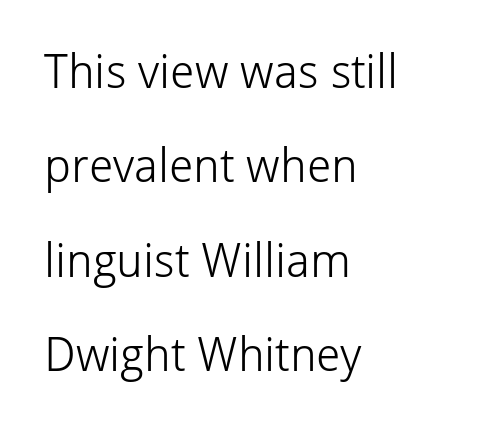
{"serif": "no", "italic": "no", "bold": "no", "weight": "light", "width": "normal", "stroke_contrast": "low", "x_height": "medium", "monospaced": "no", "underline": "no", "align": "left", "line_spacing": "loose", "line_spacing_ratio": 2.01, "letter_spacing": "normal", "letter_spacing_em": 0.0, "glyph_px": 47}
